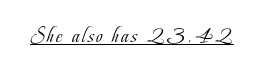
The image shows 22 px text type; set underlined.
